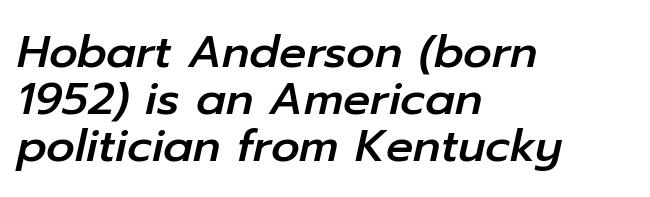
Vertically, the passage feels compressed, each row crowding the next. Is the type slanted? Yes — the strokes lean at a clear angle. Spacing verdict: proportional, widths tailored to each character. Letters rest on an invisible, unmarked baseline. The passage shown has conventional tracking throughout. The lines in this sample share a left origin and differ only in where they stop.
